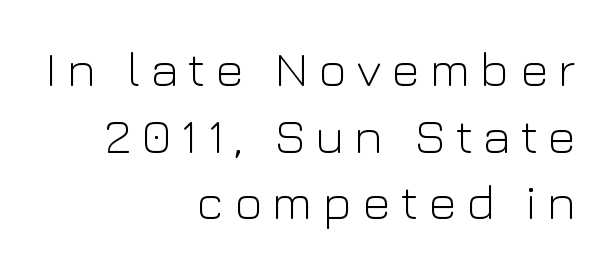
{"serif": "no", "italic": "no", "bold": "no", "weight": "light", "width": "normal", "stroke_contrast": "low", "x_height": "medium", "monospaced": "no", "underline": "no", "align": "right", "line_spacing": "normal", "line_spacing_ratio": 1.36, "letter_spacing": "wide", "letter_spacing_em": 0.2, "glyph_px": 49}
